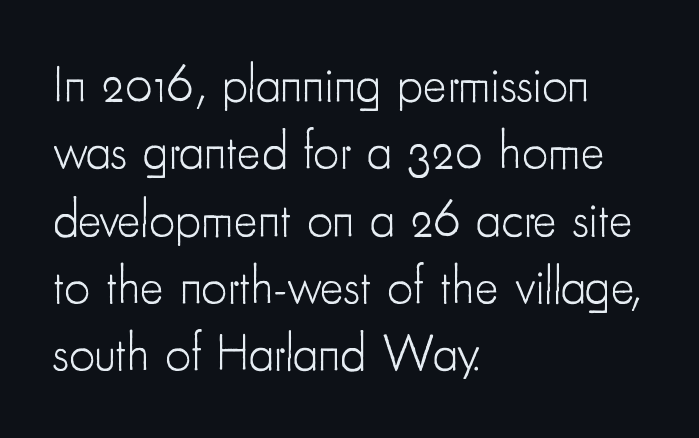
The image shows 51 px light, condensed sans-serif type, upright; set left-aligned, normal line spacing (1.32x), normal letter spacing, not underlined; low stroke contrast and a small x-height.
